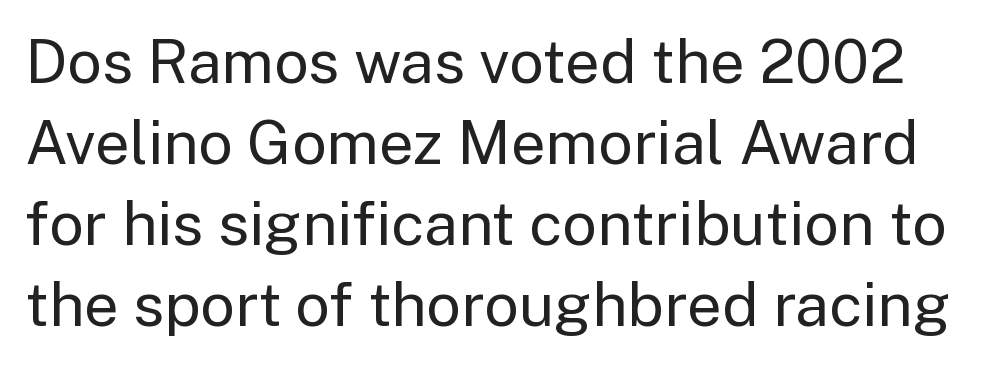
{"serif": "no", "italic": "no", "bold": "no", "weight": "regular", "width": "normal", "stroke_contrast": "low", "x_height": "medium", "monospaced": "no", "underline": "no", "line_spacing": "normal", "line_spacing_ratio": 1.33, "letter_spacing": "normal", "letter_spacing_em": 0.0, "glyph_px": 61}
